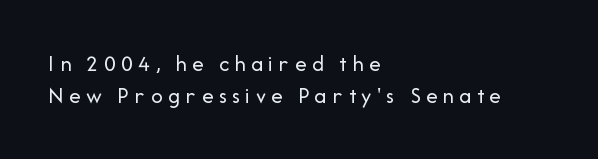
Q: Is the text bold? A: No.
Q: Is the text italic (slanted)? A: No, it is upright.
Q: Is the text underlined? A: No.
Q: How is the paragraph aligned? A: Left-aligned.
Q: Is the spacing between letters normal or unusually wide? A: Unusually wide.
Q: Is the spacing between lines tight, normal or loose? A: Normal.
